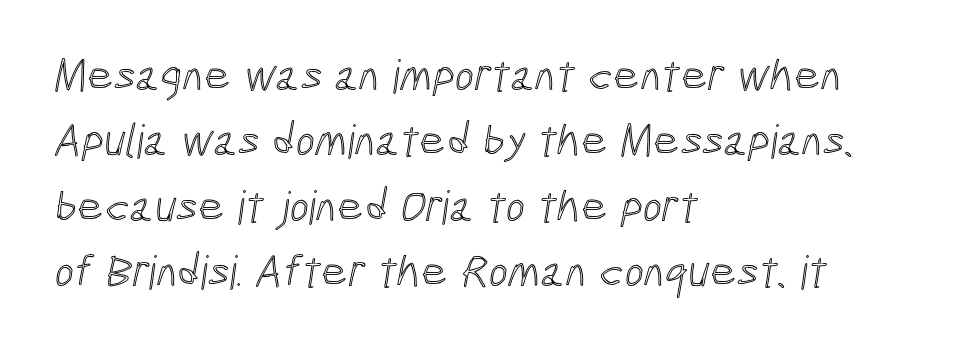
The face used here is proportionally spaced, like ordinary book or web type. Regarding leading, the lines here are spaced in the standard way. Unmarked baselines from the first word to the last. Does extra space separate the letters? No, they use regular spacing. Horizontally, the lines are justified to the leading edge only.
